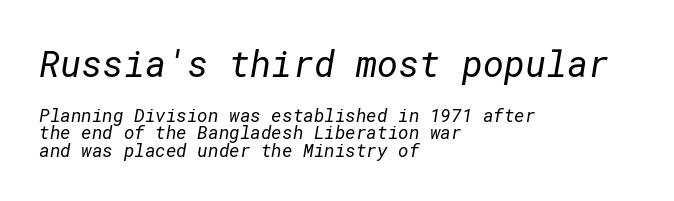
{"serif": "no", "bold": "no", "weight": "regular", "width": "normal", "stroke_contrast": "low", "x_height": "medium", "underline": "no", "align": "left", "line_spacing": "tight", "line_spacing_ratio": 0.97, "letter_spacing": "normal", "letter_spacing_em": 0.0, "larger_block": "first", "size_ratio": 2.0, "glyph_px": 36}
